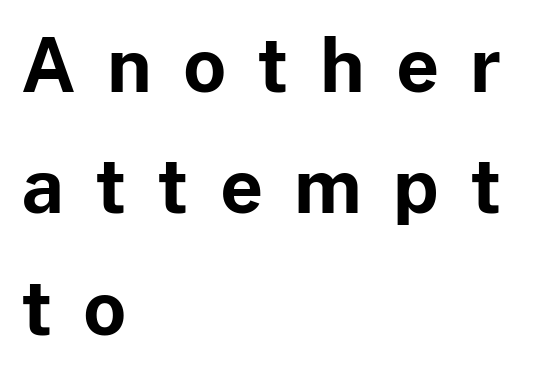
Q: Is the text bold? A: Yes.
Q: Is the text italic (slanted)? A: No, it is upright.
Q: Is the typeface a serif or a sans-serif typeface? A: Sans-serif.
Q: Is the text underlined? A: No.
Q: How is the paragraph aligned? A: Left-aligned.
Q: Is the spacing between letters normal or unusually wide? A: Unusually wide.
Q: Is the spacing between lines tight, normal or loose? A: Normal.
Q: Width (condensed, normal, or wide)? A: Normal.
Q: Stroke contrast? A: Low.
Q: x-height? A: Medium.
Q: Monospaced? A: No.
